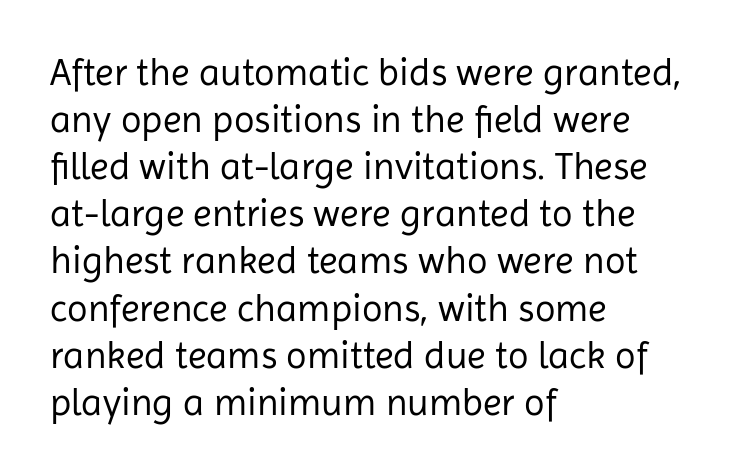
The image shows 38 px regular-weight sans-serif type, upright; set left-aligned, line spacing 1.24x, normal letter spacing, not underlined; low stroke contrast and a medium x-height.
